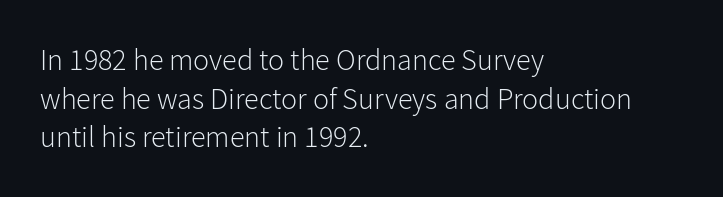
Here the designer chose a conventional face with non-uniform glyph widths. Plain, unruled lines of type. All the whitespace from short lines collects on the right. Note: no serifs on the glyphs. Characters follow at the spacing the type designer built in.
